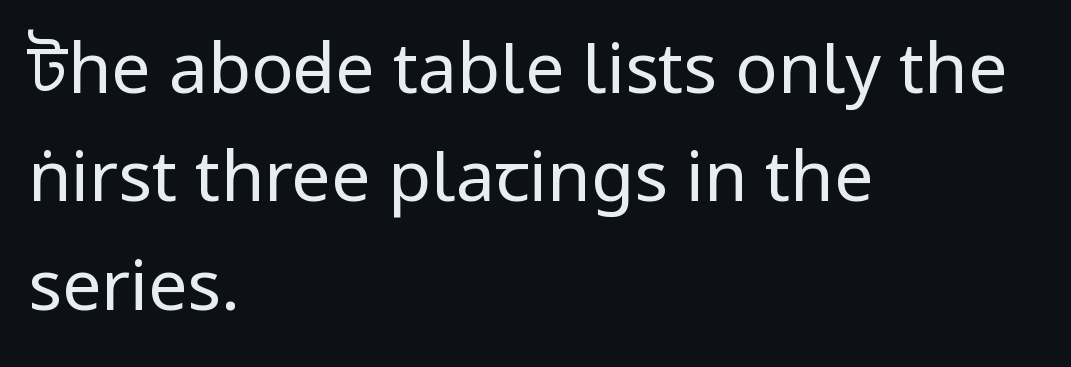
Q: Is the text bold? A: No.
Q: Is the text italic (slanted)? A: No, it is upright.
Q: Is the typeface a serif or a sans-serif typeface? A: Sans-serif.
Q: Is the text underlined? A: No.
Q: How is the paragraph aligned? A: Left-aligned.
Q: Is the spacing between letters normal or unusually wide? A: Normal.
Q: Is the spacing between lines tight, normal or loose? A: Normal.
Q: Width (condensed, normal, or wide)? A: Condensed.
Q: Stroke contrast? A: Low.
